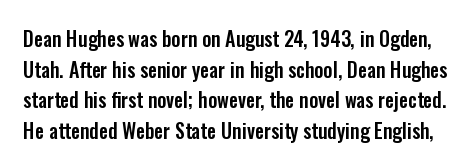
The image shows 20 px text type, upright; set normal line spacing (1.53x), normal letter spacing, not underlined.
